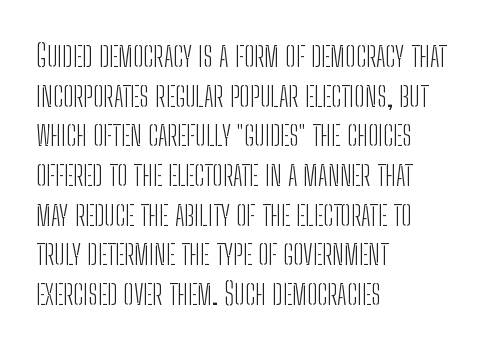
Q: Is the text bold? A: No.
Q: Is the text italic (slanted)? A: No, it is upright.
Q: Is the typeface a serif or a sans-serif typeface? A: Sans-serif.
Q: Is the text underlined? A: No.
Q: How is the paragraph aligned? A: Left-aligned.
Q: Is the spacing between letters normal or unusually wide? A: Normal.
Q: Is the spacing between lines tight, normal or loose? A: Normal.
Q: Width (condensed, normal, or wide)? A: Condensed.
Q: Stroke contrast? A: Low.
Q: x-height? A: Medium.
Q: Monospaced? A: No.
